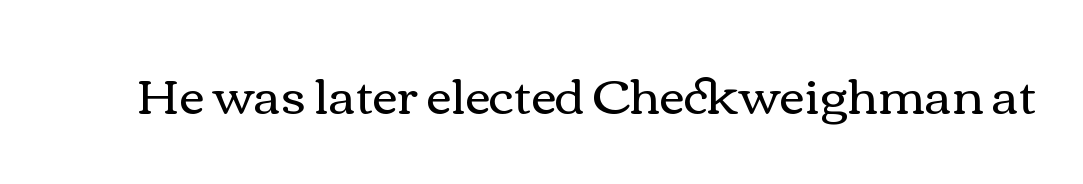
Q: Is the text bold? A: No.
Q: Is the text italic (slanted)? A: No, it is upright.
Q: Is the text underlined? A: No.
Q: Is the spacing between letters normal or unusually wide? A: Normal.
Q: Width (condensed, normal, or wide)? A: Wide.
Q: Stroke contrast? A: Medium.
Q: x-height? A: Medium.
Q: Monospaced? A: No.
